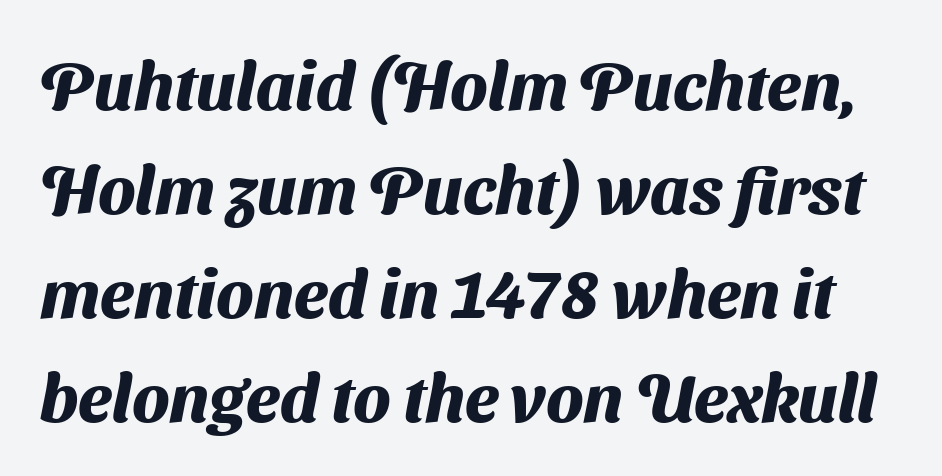
{"serif": "no", "bold": "yes", "weight": "heavy", "width": "normal", "stroke_contrast": "medium", "x_height": "medium", "monospaced": "no", "underline": "no", "line_spacing": "normal", "line_spacing_ratio": 1.53, "letter_spacing": "normal", "letter_spacing_em": 0.0, "glyph_px": 68}
